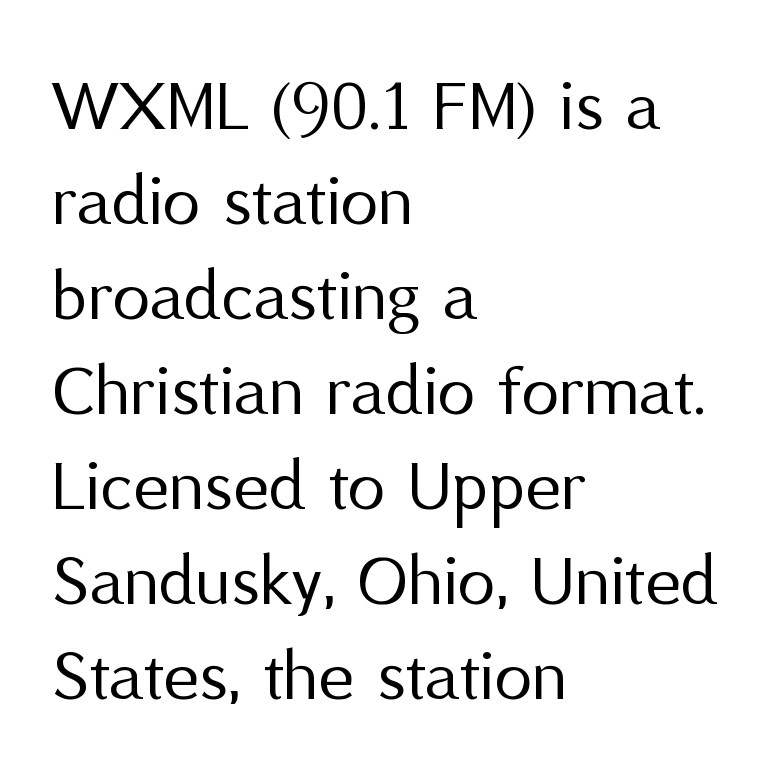
Q: Is the text bold? A: No.
Q: Is the text italic (slanted)? A: No, it is upright.
Q: Is the typeface a serif or a sans-serif typeface? A: Sans-serif.
Q: Is the text underlined? A: No.
Q: How is the paragraph aligned? A: Left-aligned.
Q: Is the spacing between letters normal or unusually wide? A: Normal.
Q: Is the spacing between lines tight, normal or loose? A: Normal.
Q: Width (condensed, normal, or wide)? A: Normal.
Q: Stroke contrast? A: Medium.
Q: x-height? A: Medium.
Q: Monospaced? A: No.
